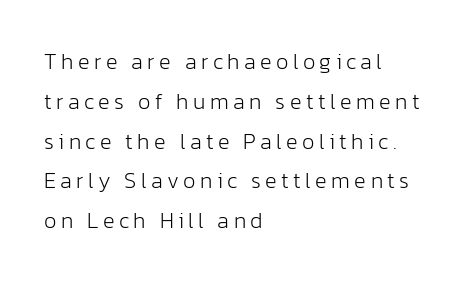
The font sits on the lighter half of the weight spectrum, regular included. Each word looks stretched out because of the extra space between its letters. Where is the straight margin? On the left. Every stem runs plumb, perpendicular to the baseline.
